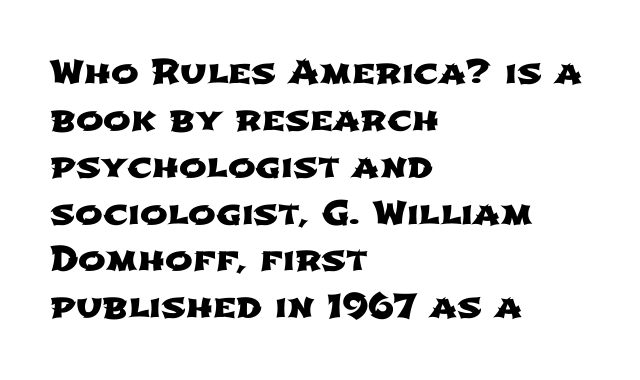
The image shows 33 px wide sans-serif type; set left-aligned, normal line spacing (1.42x), normal letter spacing, not underlined; low stroke contrast and a medium x-height.
